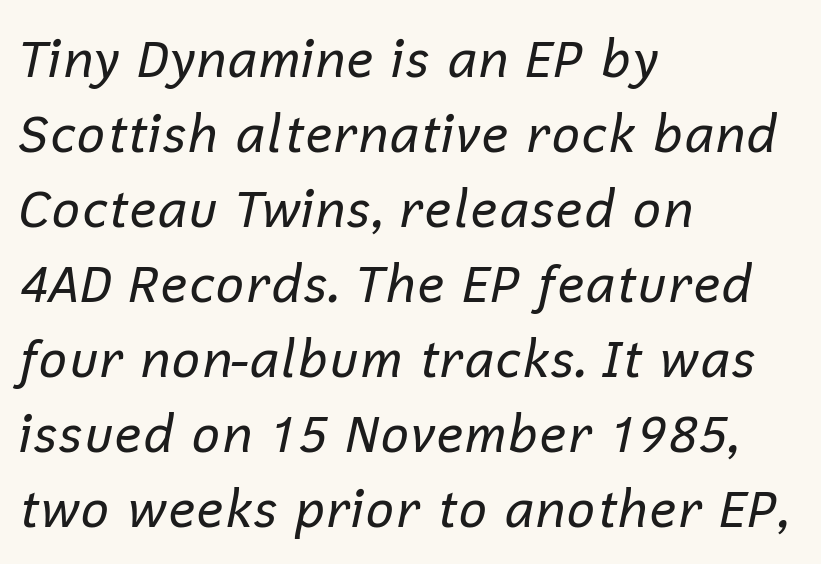
Q: Is the text bold? A: No.
Q: Is the text italic (slanted)? A: Yes, it leans right by about 12 degrees.
Q: Is the text underlined? A: No.
Q: How is the paragraph aligned? A: Left-aligned.
Q: Is the spacing between letters normal or unusually wide? A: Normal.
Q: Is the spacing between lines tight, normal or loose? A: Normal.
Q: Width (condensed, normal, or wide)? A: Normal.
Q: Stroke contrast? A: Low.
Q: x-height? A: Medium.
Q: Monospaced? A: No.
